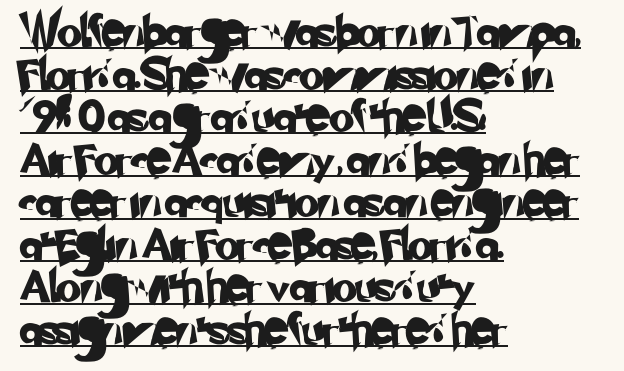
{"serif": "no", "width": "normal", "stroke_contrast": "low", "x_height": "small", "monospaced": "no", "underline": "yes", "align": "left", "line_spacing": "normal", "line_spacing_ratio": 1.33, "letter_spacing": "normal", "letter_spacing_em": 0.0, "glyph_px": 32}
